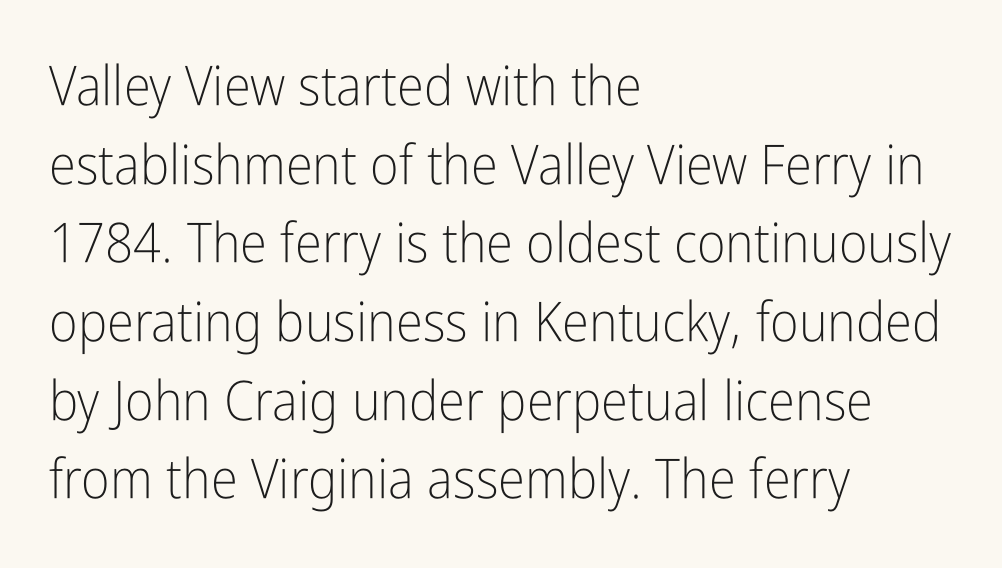
{"serif": "no", "italic": "no", "bold": "no", "weight": "light", "width": "condensed", "stroke_contrast": "low", "x_height": "medium", "monospaced": "no", "underline": "no", "align": "left", "line_spacing": "normal", "line_spacing_ratio": 1.43, "letter_spacing": "normal", "letter_spacing_em": 0.0, "glyph_px": 55}
